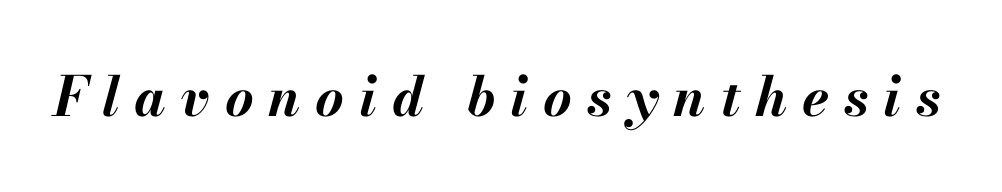
The image shows 55 px bold type, italic (leaning right); set unusually wide letter spacing (+0.27 em), not underlined; medium stroke contrast and a small x-height.
